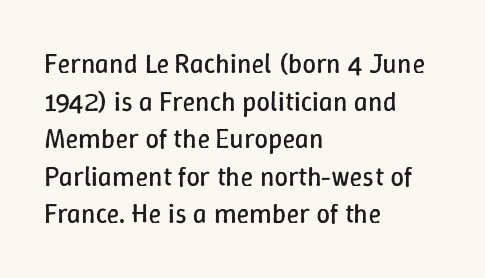
The image shows 27 px text type, upright; set left-aligned, normal line spacing (1.39x), normal letter spacing, not underlined.
